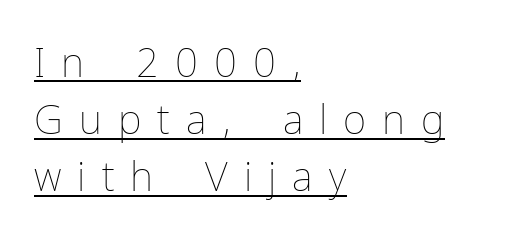
Layout note: lines flush left. The rows are spaced the way most documents space them. Looks like someone drew a line under every word here. Spacing between characters has been opened up far beyond the box default.
